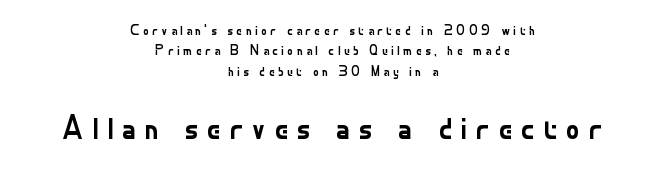
The font family rendered here belongs to the sans-serif group. Horizontal alignment here is central, giving a formal, balanced look. Observe the wide spacing: letters keep a clear distance from each other. The type sits square on the baseline with zero lean. You get the small type first, then a jump to larger type. Each new line begins a customary step beneath the previous one.
